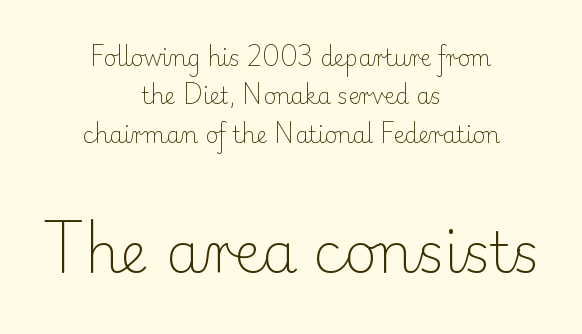
{"serif": "yes", "italic": "no", "bold": "no", "weight": "light", "width": "normal", "stroke_contrast": "low", "x_height": "small", "monospaced": "no", "underline": "no", "align": "center", "line_spacing_ratio": 1.75, "letter_spacing": "normal", "letter_spacing_em": 0.0, "larger_block": "second", "size_ratio": 2.55, "glyph_px": 56}
